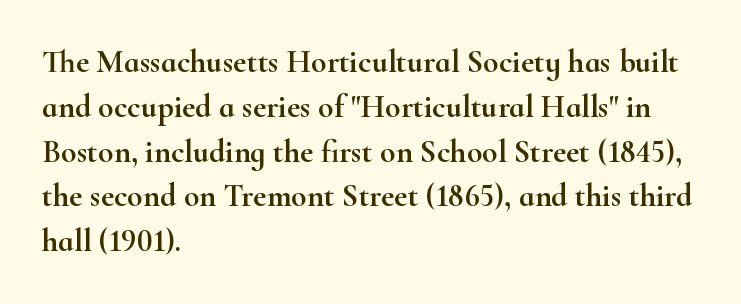
Q: Is the text italic (slanted)? A: No, it is upright.
Q: Is the typeface a serif or a sans-serif typeface? A: Serif.
Q: Is the text underlined? A: No.
Q: How is the paragraph aligned? A: Left-aligned.
Q: Is the spacing between letters normal or unusually wide? A: Normal.
Q: Is the spacing between lines tight, normal or loose? A: Normal.
Q: Width (condensed, normal, or wide)? A: Wide.
Q: Stroke contrast? A: High.
Q: x-height? A: Small.
Q: Monospaced? A: No.
